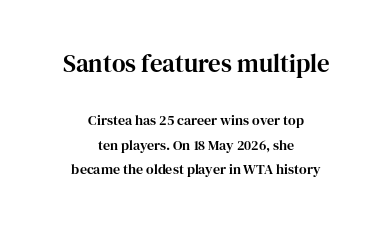
{"italic": "no", "underline": "no", "align": "center", "line_spacing_ratio": 1.76, "letter_spacing": "normal", "letter_spacing_em": 0.0, "larger_block": "first", "size_ratio": 1.79, "glyph_px": 25}
